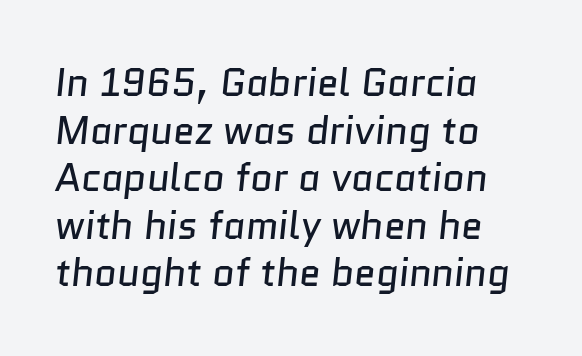
The image shows 39 px regular-weight sans-serif type; set left-aligned, line spacing 1.22x, normal letter spacing, not underlined; low stroke contrast and a medium x-height.
